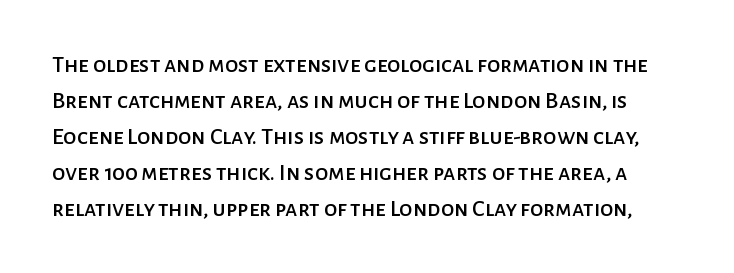
Rendered with straight, roman letterforms. Vertical spacing — default. Look at the tracking — it's just the regular setting, nothing added. The passage shown is not underscored anywhere.
